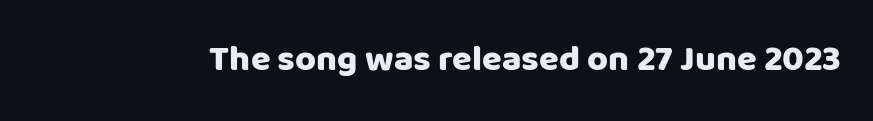
{"serif": "no", "italic": "no", "width": "normal", "stroke_contrast": "low", "x_height": "large", "monospaced": "no", "underline": "no", "letter_spacing": "normal", "letter_spacing_em": 0.0, "glyph_px": 36}
